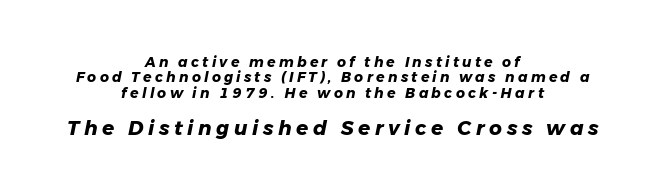
Caption: multi-line text, centered on the measure. If you squint, the bottom block still reads clearly — it's the larger of the two. Glyph-to-glyph distance is far greater than everyday printed text. The glyphs are unaccompanied by any horizontal stroke below them.
